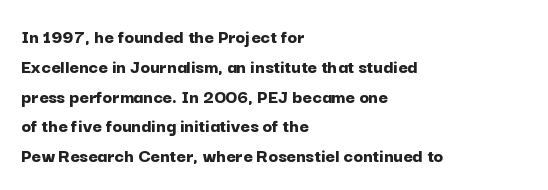
Summary of weight: heavy, a full bold. This sample is left-justified, so line endings fall wherever the words run out. The type sits square on the baseline with zero lean. The lines sit at an ordinary, default distance from one another. A bare baseline throughout the passage. This sample uses plain, unmodified letter spacing.
